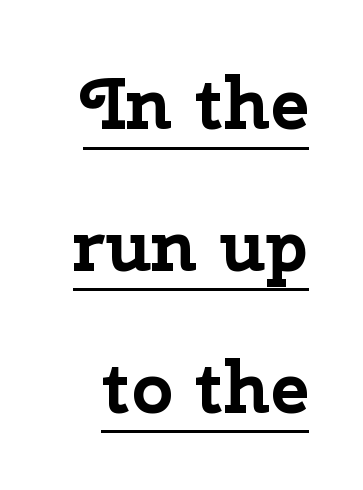
{"serif": "no", "italic": "no", "bold": "yes", "weight": "bold", "width": "normal", "stroke_contrast": "low", "x_height": "medium", "monospaced": "no", "underline": "yes", "line_spacing": "loose", "line_spacing_ratio": 1.97, "letter_spacing": "normal", "letter_spacing_em": 0.0, "glyph_px": 72}
